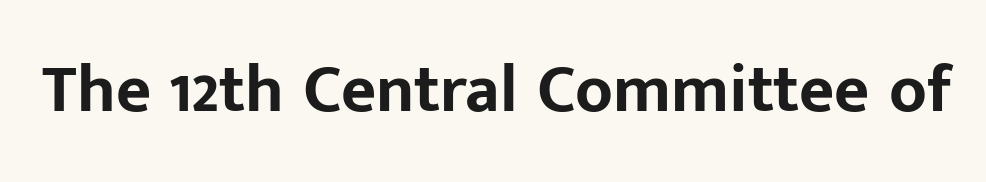
Q: Is the text bold? A: Yes.
Q: Is the text italic (slanted)? A: No, it is upright.
Q: Is the typeface a serif or a sans-serif typeface? A: Sans-serif.
Q: Is the text underlined? A: No.
Q: Is the spacing between letters normal or unusually wide? A: Normal.
Q: Width (condensed, normal, or wide)? A: Normal.
Q: Stroke contrast? A: Low.
Q: x-height? A: Medium.
Q: Monospaced? A: No.
